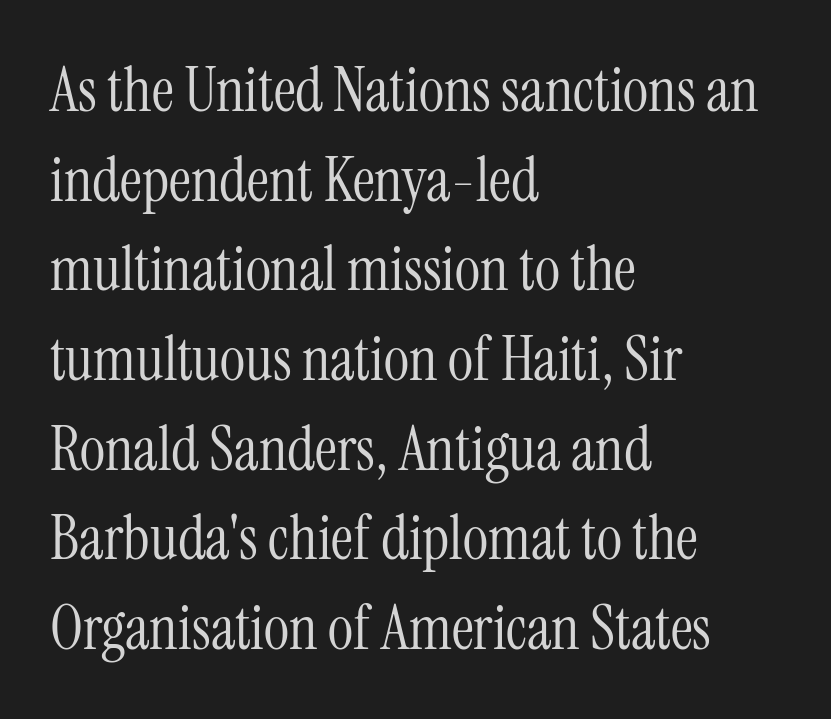
The image shows 61 px light, condensed serif type, upright; set left-aligned, normal line spacing (1.47x), normal letter spacing, not underlined; medium stroke contrast and a medium x-height.
